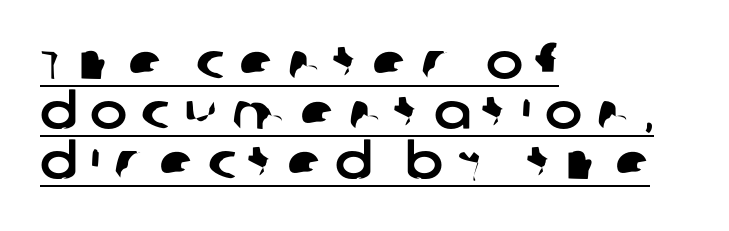
Q: Is the typeface a serif or a sans-serif typeface? A: Sans-serif.
Q: Is the text underlined? A: Yes.
Q: How is the paragraph aligned? A: Left-aligned.
Q: Is the spacing between letters normal or unusually wide? A: Unusually wide.
Q: Is the spacing between lines tight, normal or loose? A: Tight.
Q: Width (condensed, normal, or wide)? A: Normal.
Q: Stroke contrast? A: Low.
Q: x-height? A: Large.
Q: Monospaced? A: No.
